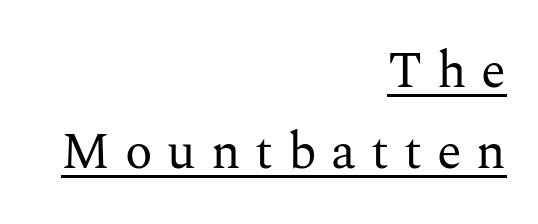
{"serif": "yes", "italic": "no", "bold": "no", "weight": "regular", "width": "normal", "stroke_contrast": "medium", "x_height": "medium", "monospaced": "no", "underline": "yes", "align": "right", "line_spacing": "normal", "line_spacing_ratio": 1.58, "letter_spacing": "wide", "letter_spacing_em": 0.29, "glyph_px": 51}
